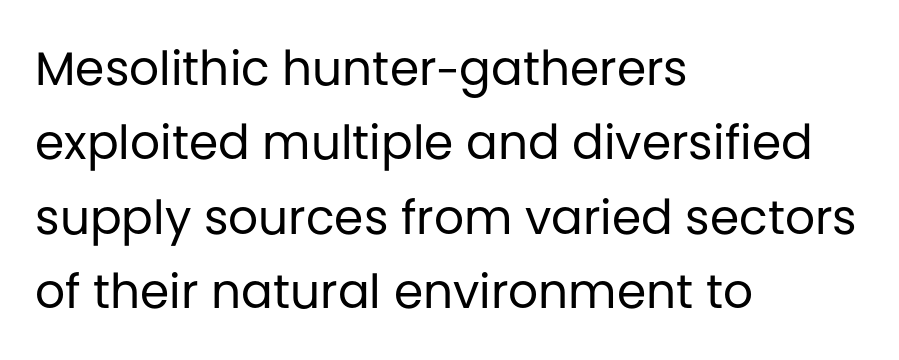
Q: Is the text bold? A: No.
Q: Is the text italic (slanted)? A: No, it is upright.
Q: Is the typeface a serif or a sans-serif typeface? A: Sans-serif.
Q: Is the text underlined? A: No.
Q: How is the paragraph aligned? A: Left-aligned.
Q: Is the spacing between letters normal or unusually wide? A: Normal.
Q: Is the spacing between lines tight, normal or loose? A: Normal.
Q: Width (condensed, normal, or wide)? A: Normal.
Q: Stroke contrast? A: Low.
Q: x-height? A: Large.
Q: Monospaced? A: No.
